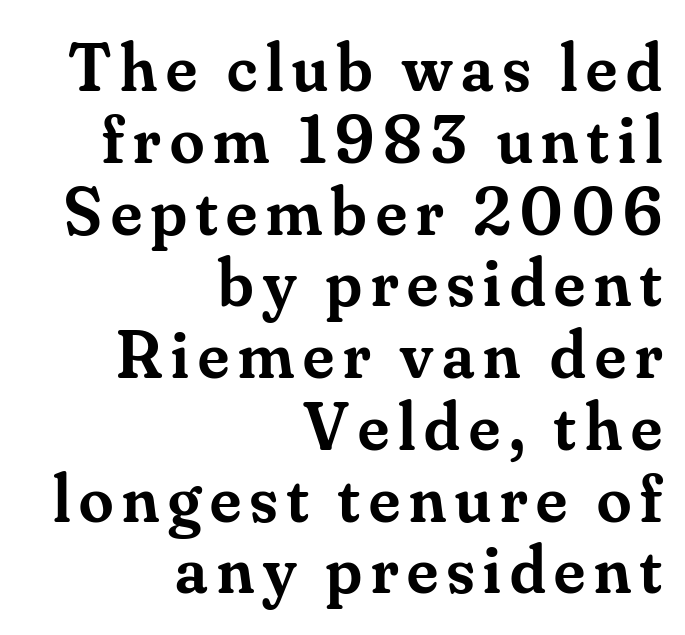
Q: Is the text bold? A: Semi-bold.
Q: Is the text italic (slanted)? A: No, it is upright.
Q: Is the typeface a serif or a sans-serif typeface? A: Serif.
Q: Is the text underlined? A: No.
Q: How is the paragraph aligned? A: Right-aligned.
Q: Is the spacing between lines tight, normal or loose? A: Tight.
Q: Width (condensed, normal, or wide)? A: Normal.
Q: Stroke contrast? A: Medium.
Q: x-height? A: Small.
Q: Monospaced? A: No.
